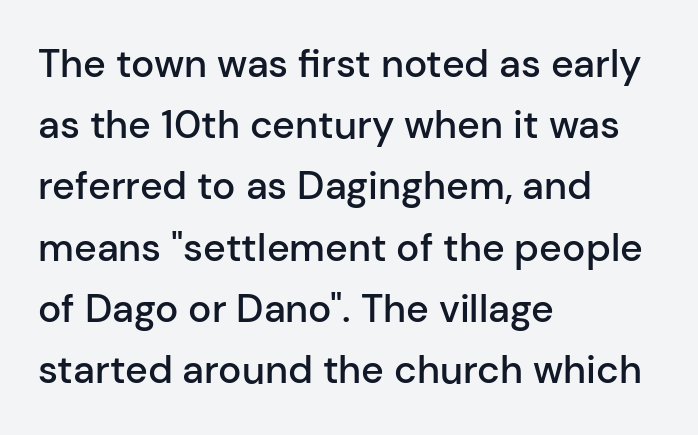
{"serif": "no", "italic": "no", "bold": "semi", "weight": "semibold", "width": "normal", "stroke_contrast": "low", "x_height": "medium", "monospaced": "no", "underline": "no", "align": "left", "line_spacing": "normal", "line_spacing_ratio": 1.57, "letter_spacing": "normal", "letter_spacing_em": 0.0, "glyph_px": 39}
